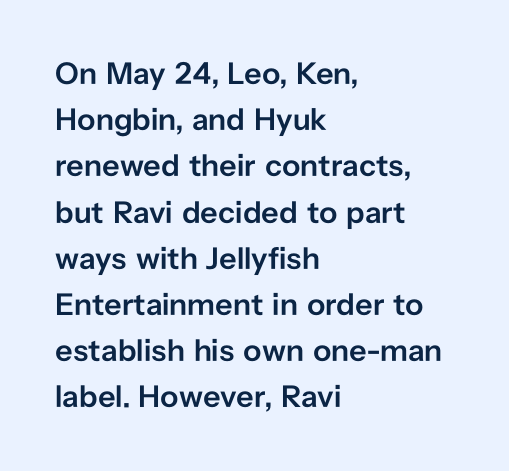
Q: Is the text bold? A: Semi-bold.
Q: Is the text italic (slanted)? A: No, it is upright.
Q: Is the typeface a serif or a sans-serif typeface? A: Sans-serif.
Q: Is the text underlined? A: No.
Q: How is the paragraph aligned? A: Left-aligned.
Q: Is the spacing between letters normal or unusually wide? A: Normal.
Q: Is the spacing between lines tight, normal or loose? A: Normal.
Q: Width (condensed, normal, or wide)? A: Normal.
Q: Stroke contrast? A: Low.
Q: x-height? A: Medium.
Q: Monospaced? A: No.
